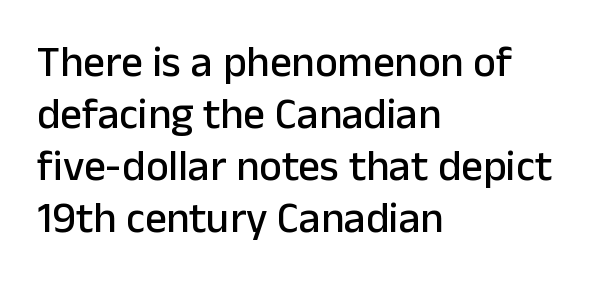
Does the lettering tilt? It doesn't — this is upright. Which margin do the lines hug? The left one — the right edge is uneven. The gaps between neighbouring characters are ordinary and unremarkable. Rule under the text: the space is simply empty.
